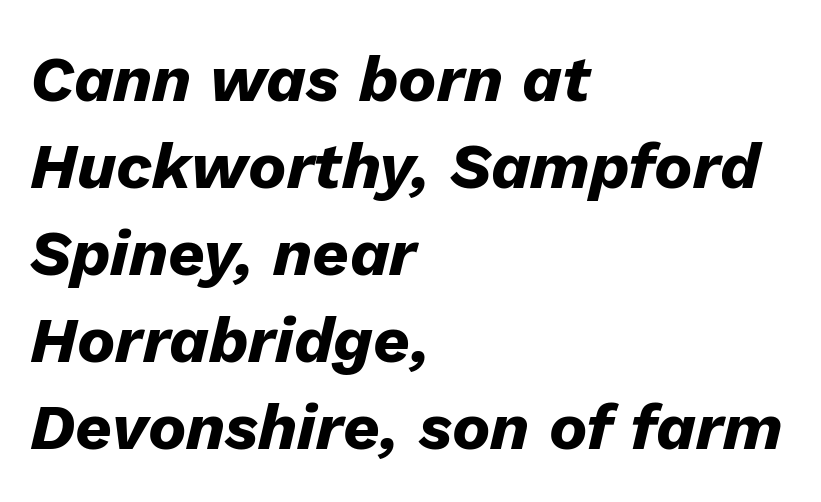
The image shows 64 px heavy type, italic (leaning right); set left-aligned, normal line spacing (1.36x), normal letter spacing, not underlined; low stroke contrast and a medium x-height.
